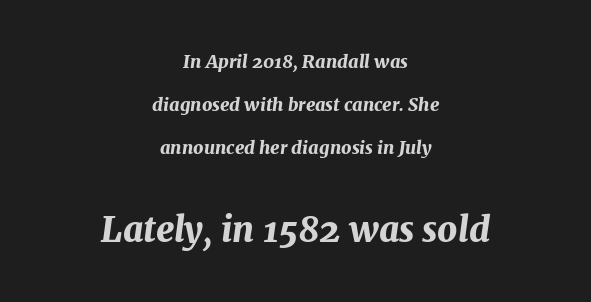
Compare the two chunks: the lower has the greater cap height. The rendering uses a bold face; every stroke is thick and dark. The passage shown has conventional tracking throughout. Designer's note — italics engaged. Is this a fixed-width face? No — the glyphs have proportional, varying widths. Rule under the text: the space is simply empty.
